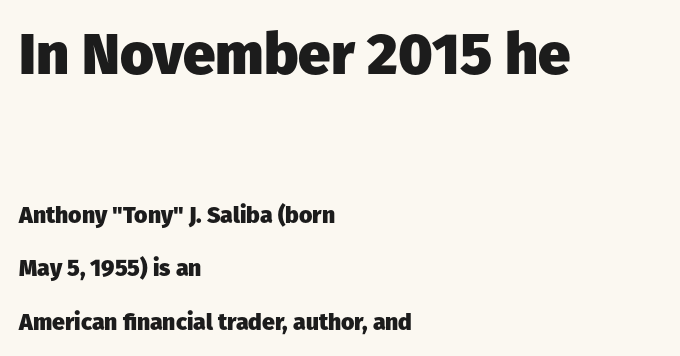
The image shows 58 px heavy sans-serif type, upright; set left-aligned, loose line spacing (2.33x), normal letter spacing, not underlined; the first (top) block is 2.52x larger; low stroke contrast and a medium x-height.
